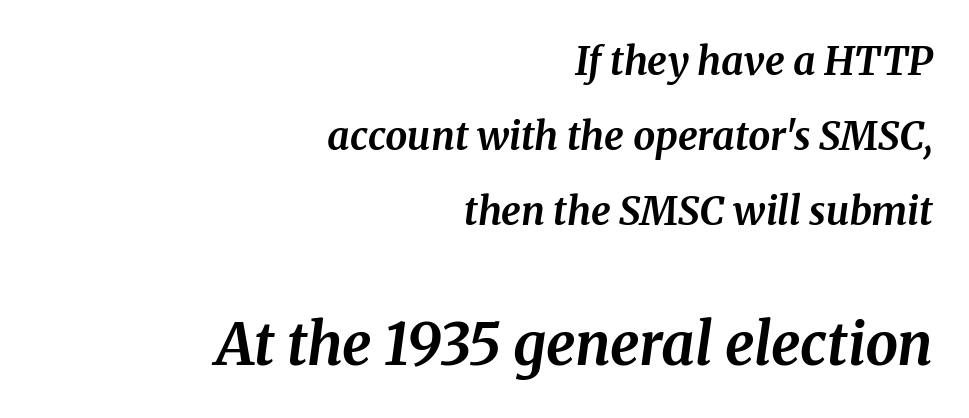
Honestly, there is no underline to notice here at all. Tracking value appears to be zero — textbook default spacing. Of the two passages, the one underneath uses the larger point size. When letters slant like this, we call the style italic. A typesetter would call this proportional, since set widths differ per character. The passage shown is emphatically bold.
